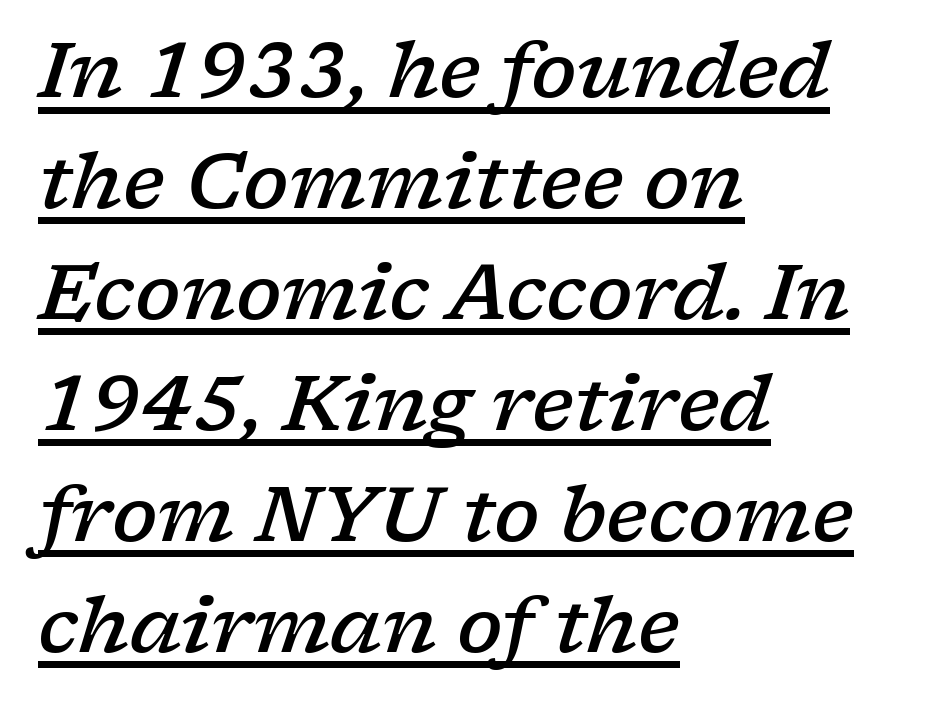
Q: Is the text bold? A: Semi-bold.
Q: Is the text italic (slanted)? A: Yes, it leans right by about 17 degrees.
Q: Is the typeface a serif or a sans-serif typeface? A: Serif.
Q: Is the text underlined? A: Yes.
Q: How is the paragraph aligned? A: Left-aligned.
Q: Is the spacing between letters normal or unusually wide? A: Normal.
Q: Is the spacing between lines tight, normal or loose? A: Normal.
Q: Width (condensed, normal, or wide)? A: Wide.
Q: Stroke contrast? A: Low.
Q: x-height? A: Medium.
Q: Monospaced? A: No.
